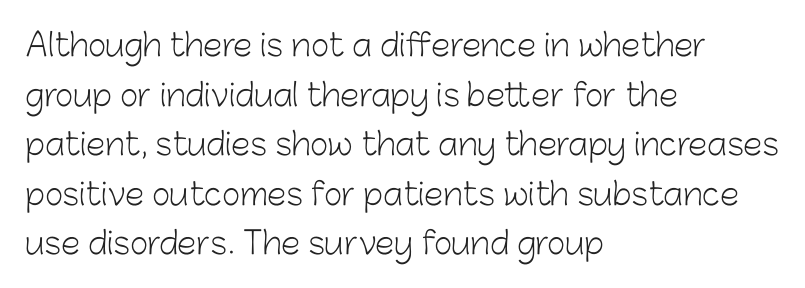
{"serif": "no", "italic": "no", "bold": "no", "weight": "light", "width": "normal", "stroke_contrast": "low", "x_height": "medium", "monospaced": "no", "underline": "no", "align": "left", "line_spacing": "normal", "line_spacing_ratio": 1.6, "letter_spacing": "normal", "letter_spacing_em": 0.0, "glyph_px": 31}
